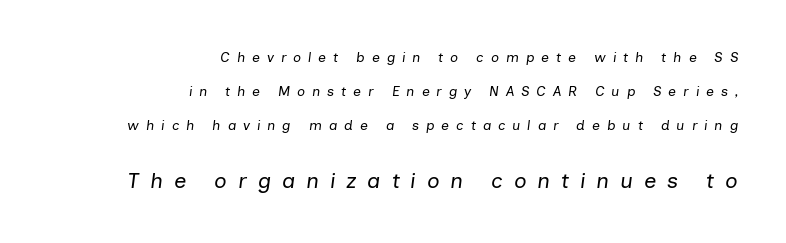
Q: Is the text bold? A: No.
Q: Is the text italic (slanted)? A: Yes, it leans right by about 7 degrees.
Q: Is the text underlined? A: No.
Q: How is the paragraph aligned? A: Right-aligned.
Q: Is the spacing between letters normal or unusually wide? A: Unusually wide.
Q: Is the spacing between lines tight, normal or loose? A: Loose.
Q: Which block of text is set in a larger size, the first (top) or the second (bottom)? A: The second (bottom) one.
